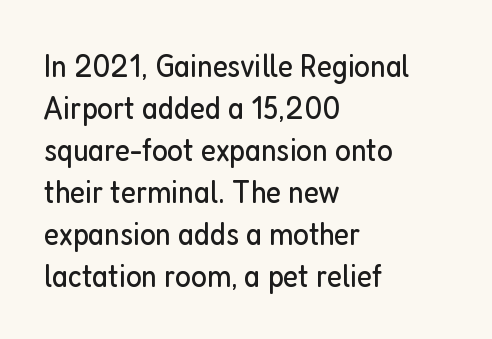
Type style note: lacks serifs. The passage shown is typed in a proportional face where columns would drift. The words here are not underlined. Leftover space on each line is placed entirely after the last word. Ink coverage per letter is moderate at most. This sample keeps an unexceptional amount of space between lines.
